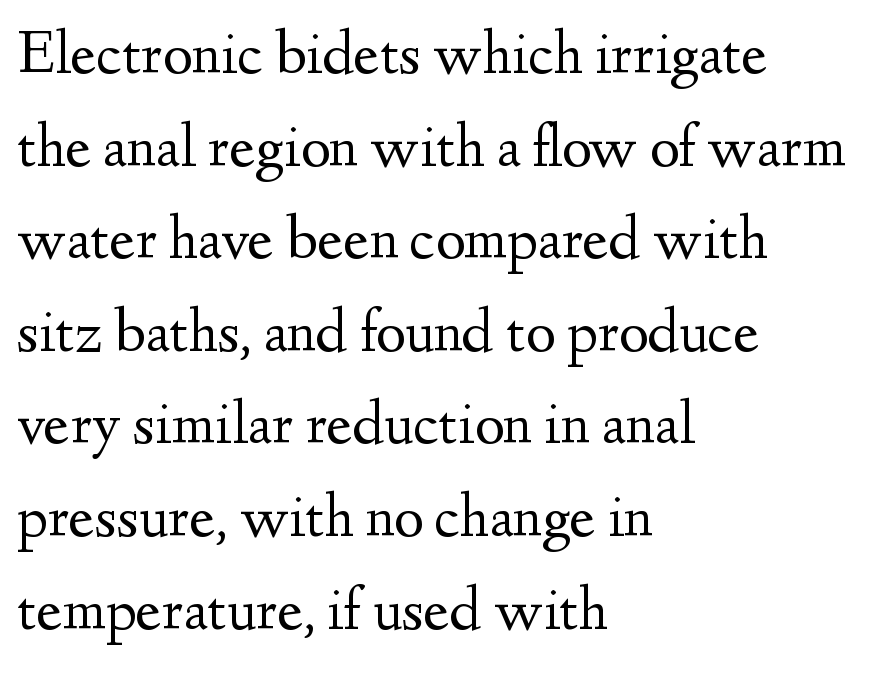
Q: Is the text bold? A: No.
Q: Is the text italic (slanted)? A: No, it is upright.
Q: Is the typeface a serif or a sans-serif typeface? A: Serif.
Q: Is the text underlined? A: No.
Q: How is the paragraph aligned? A: Left-aligned.
Q: Is the spacing between letters normal or unusually wide? A: Normal.
Q: Is the spacing between lines tight, normal or loose? A: Normal.
Q: Width (condensed, normal, or wide)? A: Normal.
Q: Stroke contrast? A: Medium.
Q: x-height? A: Small.
Q: Monospaced? A: No.
